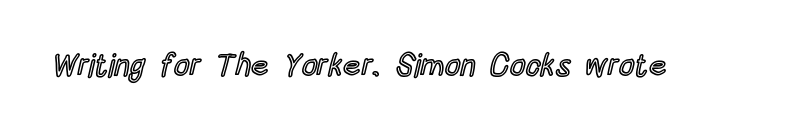
Q: Is the text italic (slanted)? A: Yes.
Q: Is the text underlined? A: No.
Q: Is the spacing between letters normal or unusually wide? A: Normal.
Q: Width (condensed, normal, or wide)? A: Condensed.
Q: x-height? A: Large.
Q: Monospaced? A: No.
